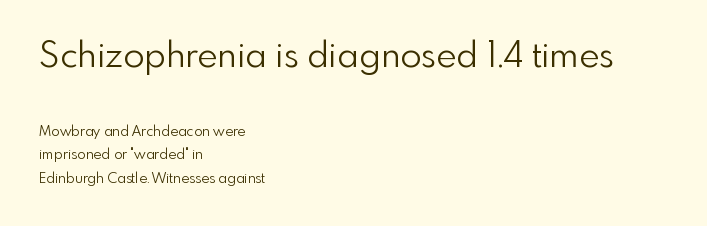
Line spacing here is normal. Is the block centered? No — it sits flush against the left margin. Clear beneath every line of the passage. The letters stand straight up with perfectly vertical stems. No chunkiness to these letters — they're not bold. The upper block of text is set noticeably larger than the block beneath it.
